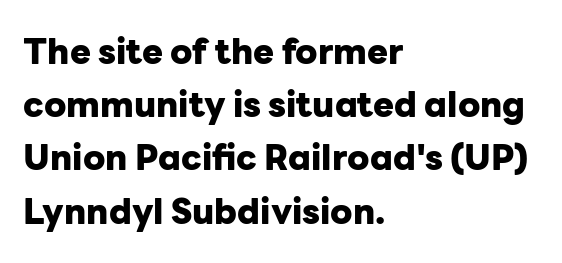
The image shows 35 px heavy sans-serif type, upright; set left-aligned, normal line spacing (1.52x), normal letter spacing, not underlined; low stroke contrast and a medium x-height.
